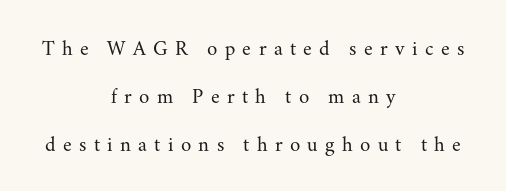
The image shows 21 px text type, upright; set centered, loose line spacing (2.29x), unusually wide letter spacing (+0.35 em), not underlined.
